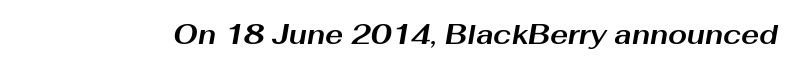
Nobody drew a line under any word here. These lines were composed using italics. This is heavy type, rendered in bold. Letter spacing: default.
